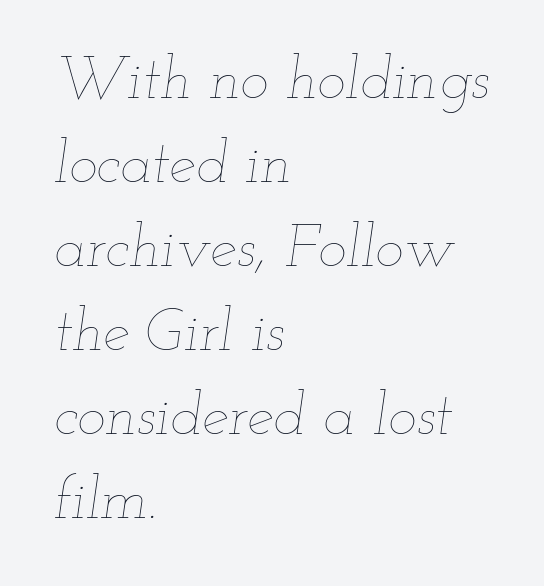
Q: Is the text bold? A: No.
Q: Is the text italic (slanted)? A: Yes, it leans right by about 12 degrees.
Q: Is the text underlined? A: No.
Q: How is the paragraph aligned? A: Left-aligned.
Q: Is the spacing between letters normal or unusually wide? A: Normal.
Q: Is the spacing between lines tight, normal or loose? A: Normal.
Q: Width (condensed, normal, or wide)? A: Wide.
Q: Stroke contrast? A: Low.
Q: x-height? A: Small.
Q: Monospaced? A: No.
